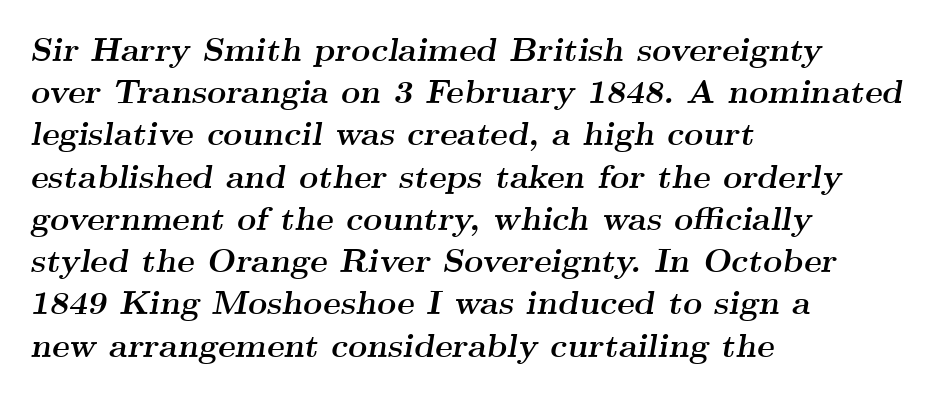
The image shows 33 px semibold, wide serif type, italic (leaning right); set left-aligned, normal line spacing (1.28x), normal letter spacing, not underlined; medium stroke contrast and a small x-height.
